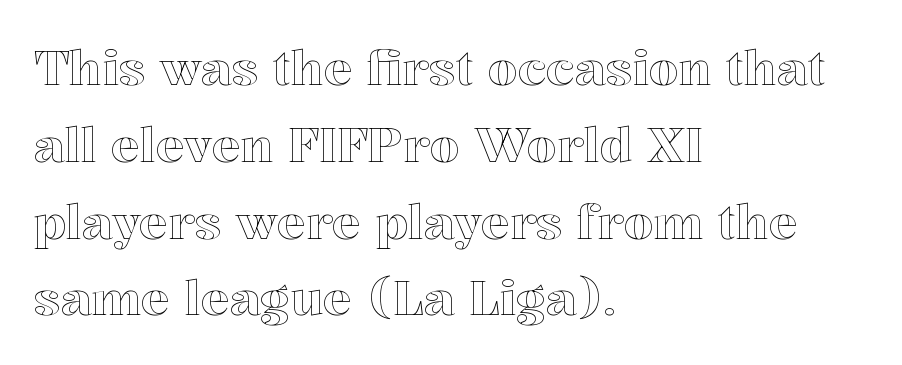
The typesetter chose a ragged-right arrangement here. This sample uses plain, unmodified letter spacing. Whoever set this chose a conventional vertical rhythm. The specimen omits any rule beneath the text block's lines. Do the letters lean? They stand straight.
